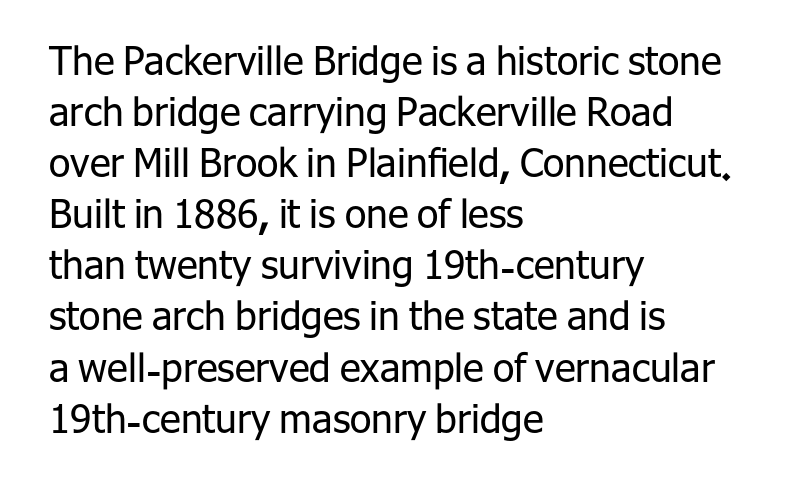
The image shows 39 px regular-weight sans-serif type, upright; set left-aligned, normal line spacing (1.31x), normal letter spacing, not underlined; low stroke contrast and a medium x-height.
